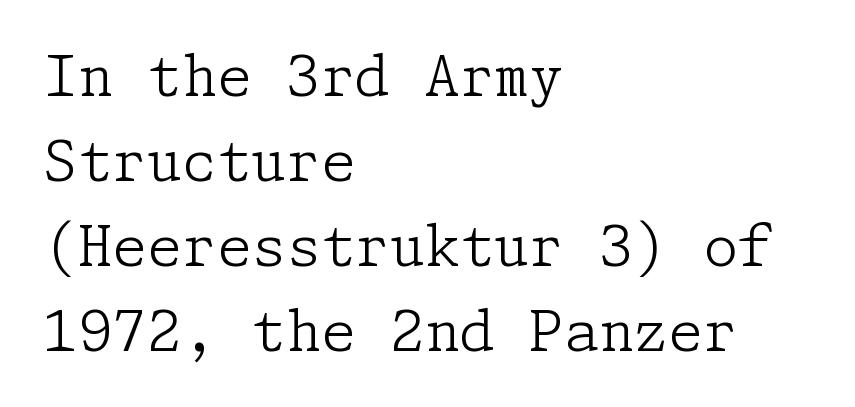
All the whitespace from short lines collects on the right. The face used here is seriffed, in the tradition of book romans. Compared with a typical body face, this is equally light or lighter still. When letters stand straight like this, we call the style roman or upright. Short note: letters normally spaced. Has an underline been added? It has not.
